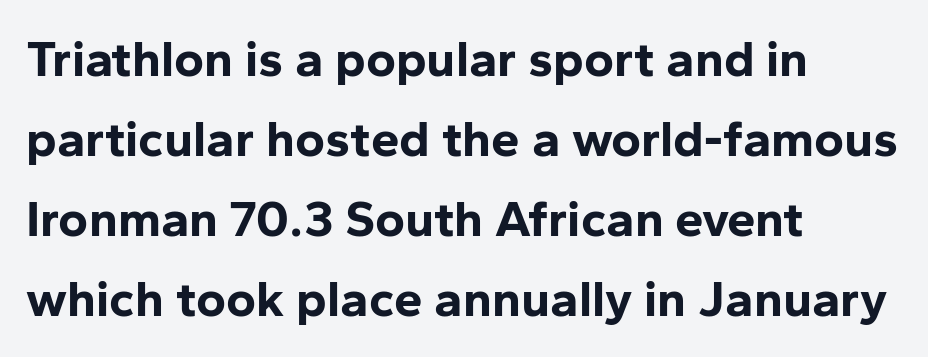
{"serif": "no", "italic": "no", "bold": "yes", "weight": "bold", "width": "normal", "stroke_contrast": "low", "x_height": "medium", "monospaced": "no", "underline": "no", "align": "left", "line_spacing": "normal", "line_spacing_ratio": 1.57, "letter_spacing": "normal", "letter_spacing_em": 0.0, "glyph_px": 51}
